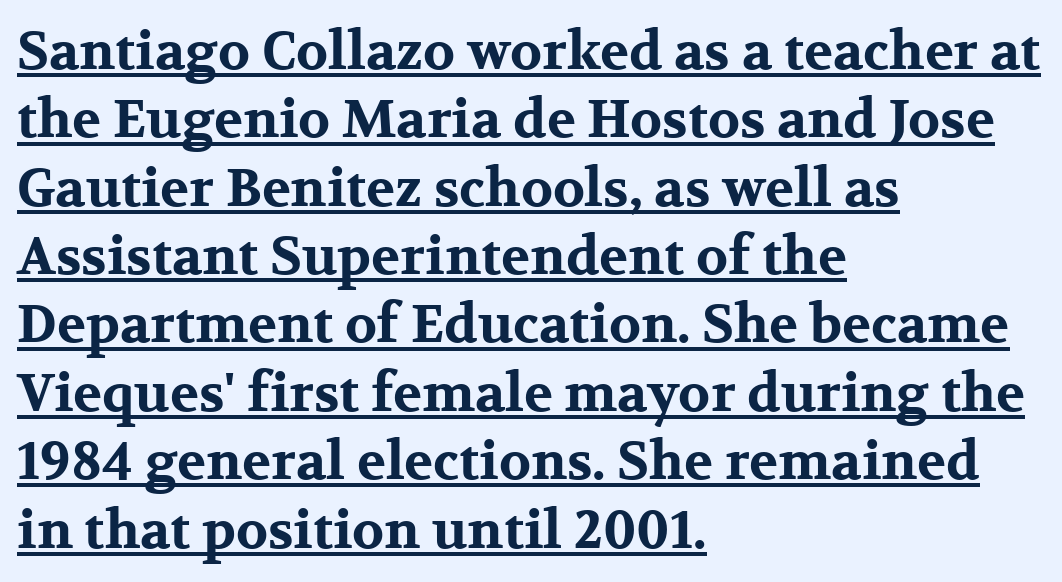
{"serif": "yes", "italic": "no", "bold": "yes", "weight": "bold", "width": "wide", "stroke_contrast": "medium", "x_height": "medium", "monospaced": "no", "underline": "yes", "align": "left", "line_spacing": "normal", "line_spacing_ratio": 1.29, "letter_spacing": "normal", "letter_spacing_em": 0.0, "glyph_px": 53}
